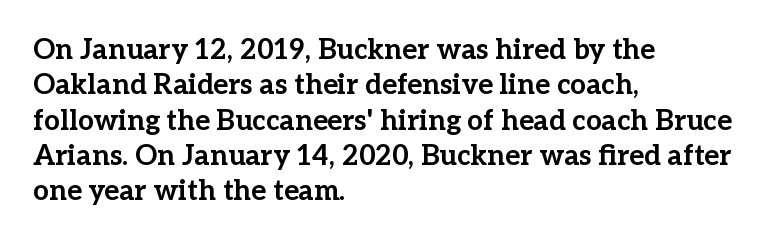
Q: Is the text bold? A: Yes.
Q: Is the text italic (slanted)? A: No, it is upright.
Q: Is the typeface a serif or a sans-serif typeface? A: Serif.
Q: Is the text underlined? A: No.
Q: How is the paragraph aligned? A: Left-aligned.
Q: Is the spacing between letters normal or unusually wide? A: Normal.
Q: Is the spacing between lines tight, normal or loose? A: Normal.
Q: Width (condensed, normal, or wide)? A: Normal.
Q: Stroke contrast? A: Low.
Q: x-height? A: Medium.
Q: Monospaced? A: No.
